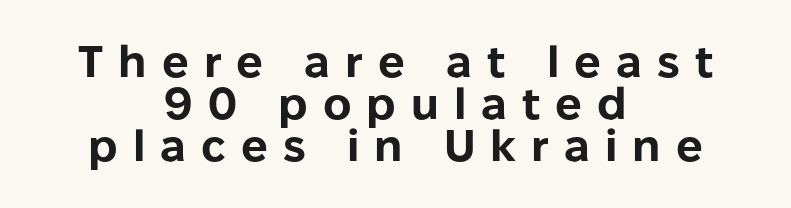
{"serif": "no", "italic": "no", "bold": "yes", "weight": "bold", "width": "normal", "stroke_contrast": "low", "x_height": "medium", "monospaced": "no", "underline": "no", "align": "center", "line_spacing": "tight", "line_spacing_ratio": 0.96, "letter_spacing": "wide", "letter_spacing_em": 0.34, "glyph_px": 44}
